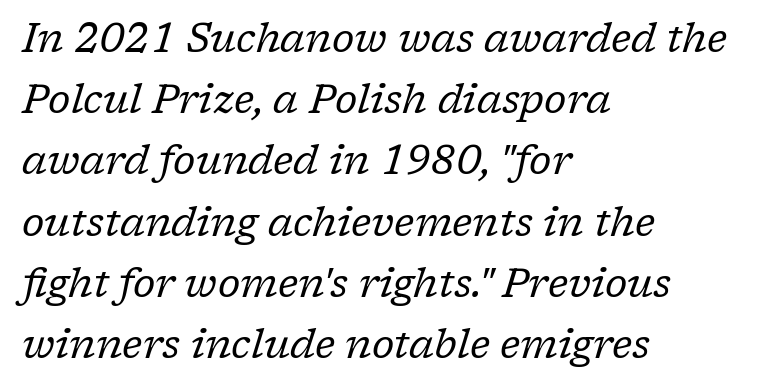
Examine the stroke ends and you'll spot serifs. In terms of posture, this sample is oblique. Beneath every word, the page is bare. The rag falls on the right side of this text block. Do the characters align in a grid? No, the font is proportional.
